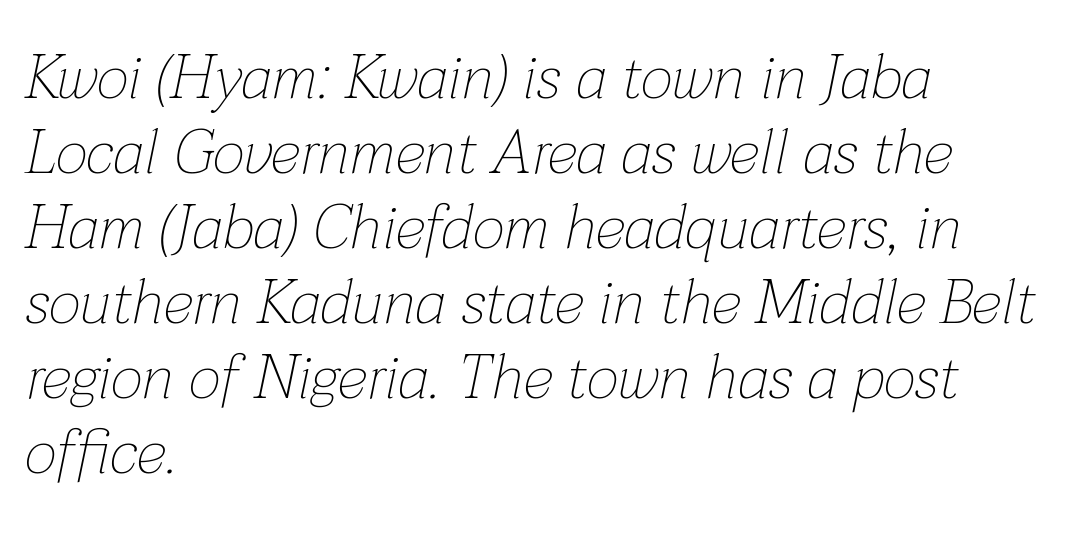
The passage is arranged the way most books set body copy — flush left. The lettering tilts uniformly, giving the passage an italic look. Each letter keeps its own natural width here, so spacing adapts to shape. Stroke thickness stays within the range of a standard reading face or lighter.
